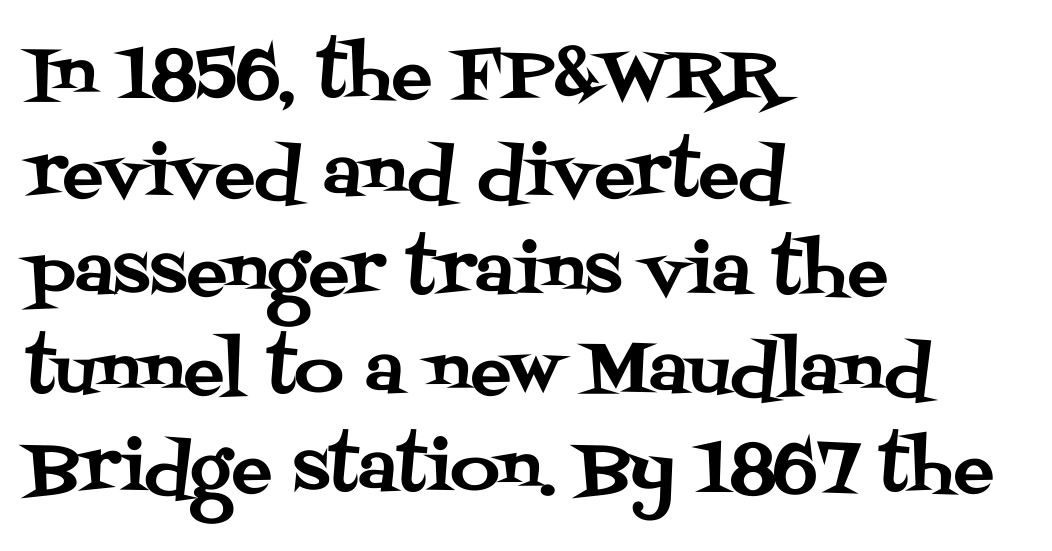
Q: Is the text italic (slanted)? A: No, it is upright.
Q: Is the typeface a serif or a sans-serif typeface? A: Serif.
Q: Is the text underlined? A: No.
Q: How is the paragraph aligned? A: Left-aligned.
Q: Is the spacing between letters normal or unusually wide? A: Normal.
Q: Is the spacing between lines tight, normal or loose? A: Normal.
Q: Width (condensed, normal, or wide)? A: Normal.
Q: Stroke contrast? A: Medium.
Q: x-height? A: Large.
Q: Monospaced? A: No.
